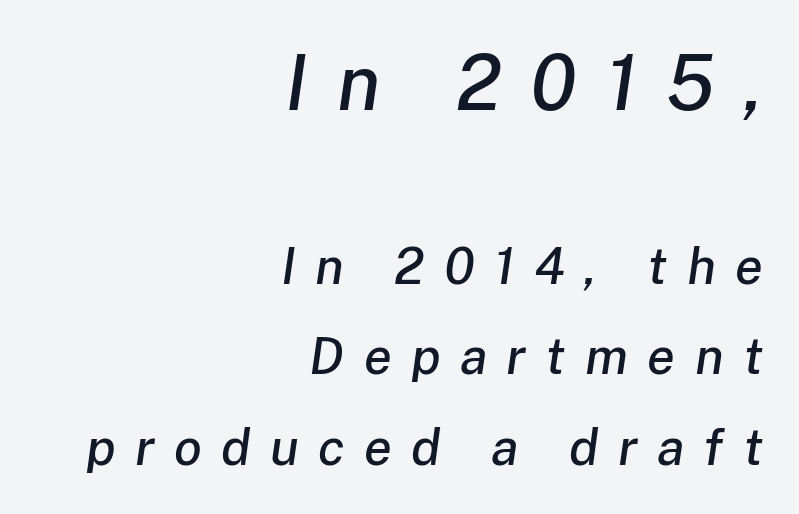
The ragged edge is on the left, which tells us the setting is flush right. Do the characters align in a grid? No, the font is proportional. Does extra space separate the letters? Yes, quite a lot of it. Reading top to bottom, the characters get smaller at the block break. The space directly below the letters is spotless.
